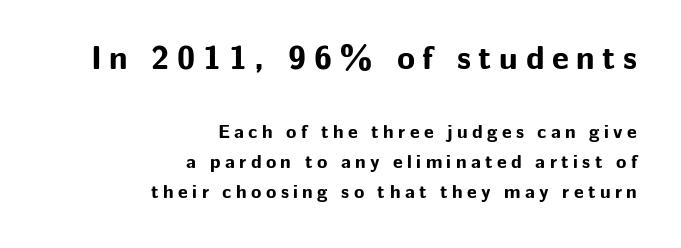
It's the straight-up-and-down kind of type. If you drew a ruler down the right edge, every line would touch it. Successive baselines arrive at the customary interval. Each row of text sits above clean, open space.
